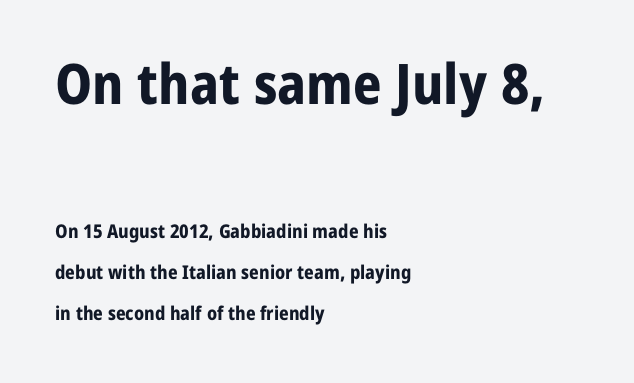
Leftover space on each line is placed entirely after the last word. The passage shown begins with its larger block and ends with its smaller one. Nope, no serifs anywhere on these letters. The face used here has the dense, thick strokes of a bold. Tracking value appears to be zero — textbook default spacing. The letters advance in unequal steps, a hallmark of proportional type.
